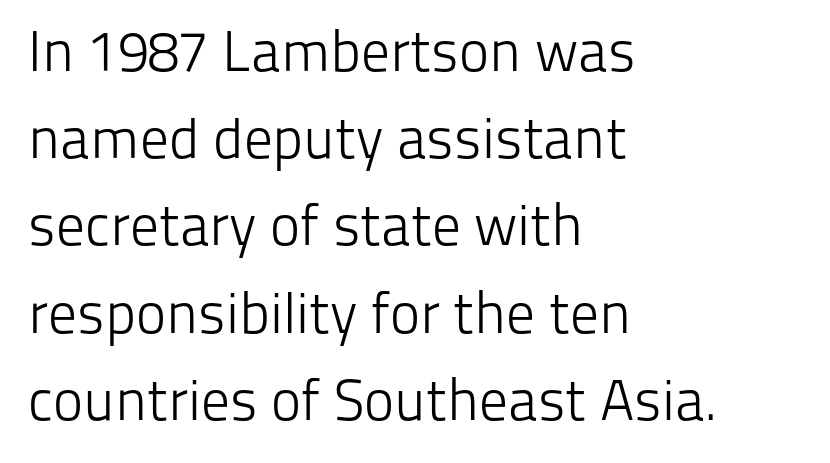
Q: Is the text bold? A: No.
Q: Is the text italic (slanted)? A: No, it is upright.
Q: Is the typeface a serif or a sans-serif typeface? A: Sans-serif.
Q: Is the text underlined? A: No.
Q: How is the paragraph aligned? A: Left-aligned.
Q: Is the spacing between letters normal or unusually wide? A: Normal.
Q: Is the spacing between lines tight, normal or loose? A: Normal.
Q: Width (condensed, normal, or wide)? A: Normal.
Q: Stroke contrast? A: Low.
Q: x-height? A: Medium.
Q: Monospaced? A: No.
